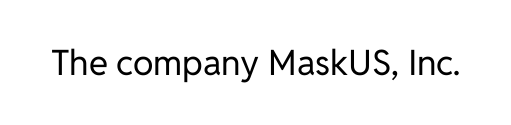
The image shows 35 px regular-weight sans-serif type, upright; set normal letter spacing, not underlined; low stroke contrast and a medium x-height.
